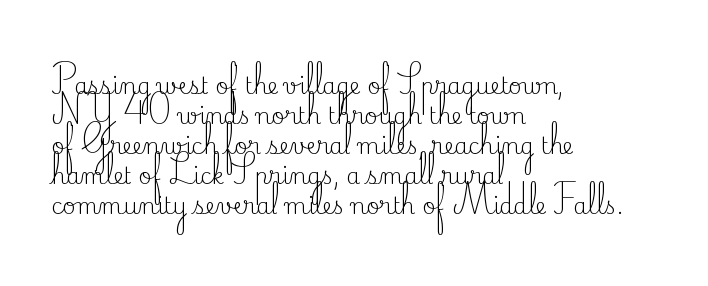
{"italic": "no", "bold": "no", "underline": "no", "align": "left", "line_spacing": "normal", "line_spacing_ratio": 1.36, "letter_spacing": "normal", "letter_spacing_em": 0.0, "glyph_px": 22}
